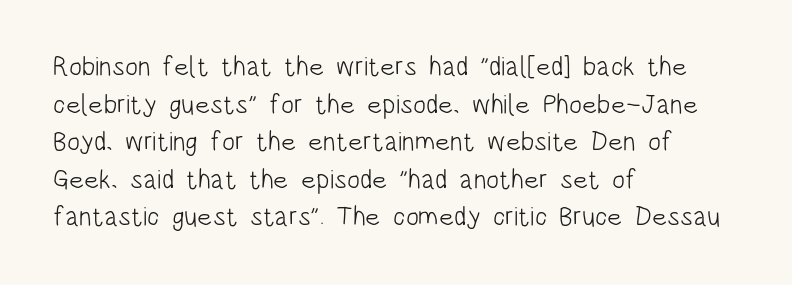
Q: Is the text bold? A: No.
Q: Is the text italic (slanted)? A: No, it is upright.
Q: Is the text underlined? A: No.
Q: How is the paragraph aligned? A: Left-aligned.
Q: Is the spacing between letters normal or unusually wide? A: Normal.
Q: Is the spacing between lines tight, normal or loose? A: Normal.
